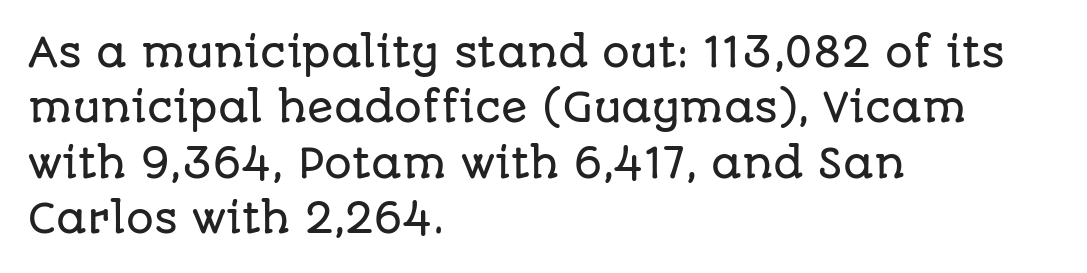
Q: Is the text italic (slanted)? A: No, it is upright.
Q: Is the typeface a serif or a sans-serif typeface? A: Sans-serif.
Q: Is the text underlined? A: No.
Q: How is the paragraph aligned? A: Left-aligned.
Q: Is the spacing between letters normal or unusually wide? A: Normal.
Q: Is the spacing between lines tight, normal or loose? A: Normal.
Q: Width (condensed, normal, or wide)? A: Normal.
Q: Stroke contrast? A: Low.
Q: x-height? A: Large.
Q: Monospaced? A: No.
